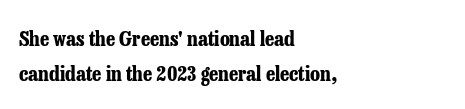
The image shows 21 px bold type, upright; set left-aligned, normal line spacing (1.66x), normal letter spacing, not underlined.
